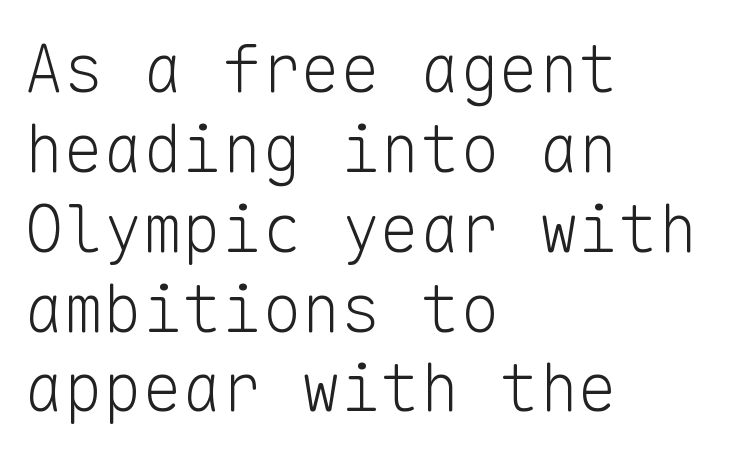
The type family on display is of the sans-serif kind. Every character here occupies the same horizontal width, giving the sample a typewriter-like rhythm. Each row of text sits above clean, open space. This is not heavy type; no bold has been used. The typesetter chose a ragged-right arrangement here. The rendering keeps characters at their native spacing.
